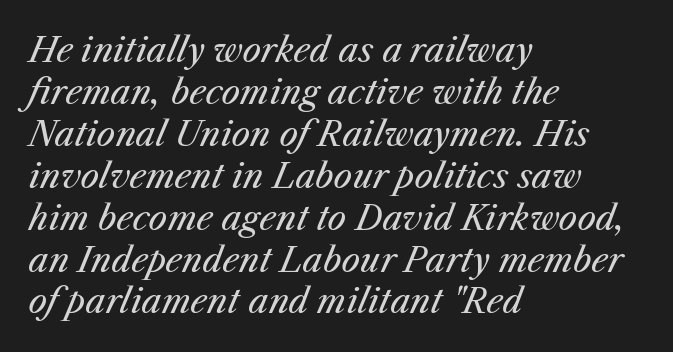
The image shows 33 px regular-weight type, italic (leaning right); set left-aligned, normal line spacing (1.27x), normal letter spacing, not underlined; medium stroke contrast and a medium x-height.
